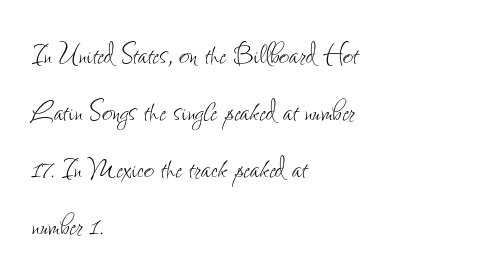
Q: Is the text bold? A: No.
Q: Is the text italic (slanted)? A: Yes.
Q: Is the text underlined? A: No.
Q: How is the paragraph aligned? A: Left-aligned.
Q: Is the spacing between letters normal or unusually wide? A: Normal.
Q: Is the spacing between lines tight, normal or loose? A: Normal.
Q: Width (condensed, normal, or wide)? A: Condensed.
Q: Stroke contrast? A: Low.
Q: x-height? A: Small.
Q: Monospaced? A: No.
